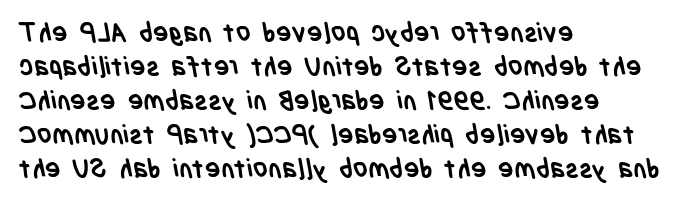
Every row of glyphs begins at an identical x-position on the left. The specimen omits any rule beneath the text block's lines. On the weight axis this lands at bold, roughly 700. Quick note: interline space is typical. Compared with typical body copy, the letter spacing here is the same.
